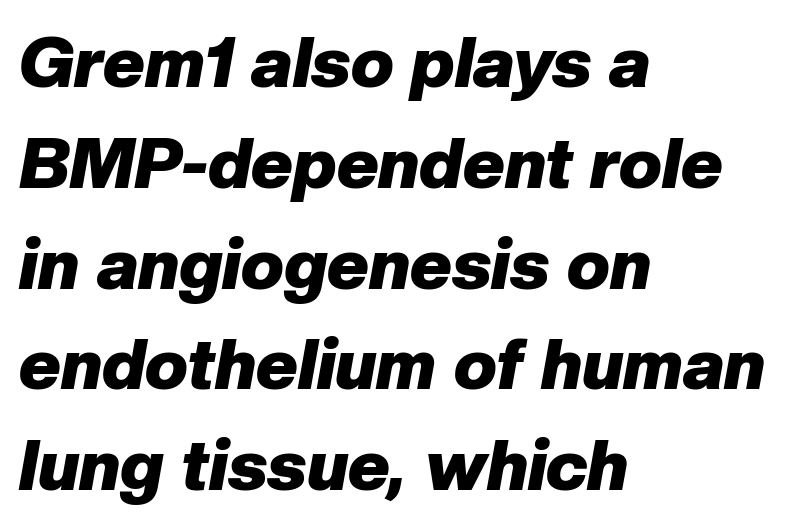
{"italic": "yes", "lean": "right", "slant_degrees": 10, "bold": "yes", "weight": "heavy", "width": "normal", "stroke_contrast": "low", "x_height": "medium", "monospaced": "no", "underline": "no", "align": "left", "line_spacing": "normal", "line_spacing_ratio": 1.42, "letter_spacing": "normal", "letter_spacing_em": 0.0, "glyph_px": 71}
